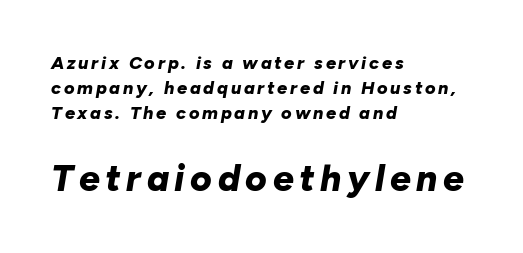
{"italic": "yes", "lean": "right", "slant_degrees": 10, "bold": "yes", "weight": "bold", "width": "normal", "stroke_contrast": "low", "x_height": "medium", "monospaced": "no", "underline": "no", "align": "left", "line_spacing": "normal", "line_spacing_ratio": 1.38, "larger_block": "second", "size_ratio": 2.06, "glyph_px": 37}
